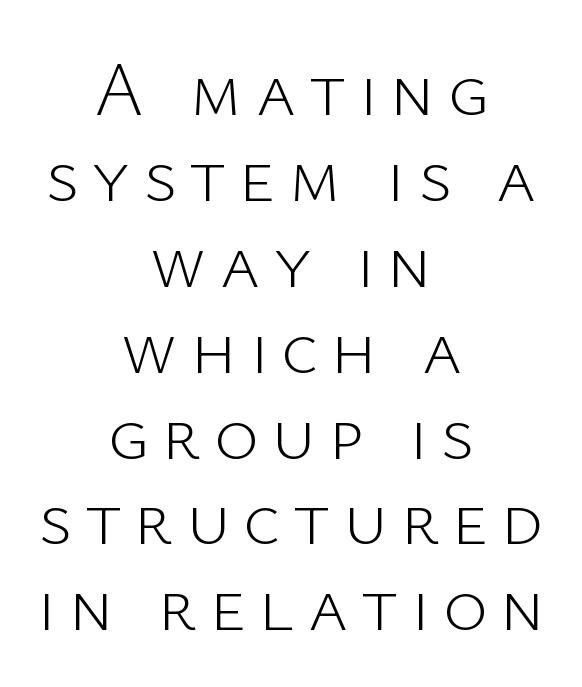
{"serif": "no", "italic": "no", "bold": "no", "weight": "light", "width": "normal", "stroke_contrast": "low", "x_height": "medium", "monospaced": "no", "underline": "no", "align": "center", "line_spacing": "tight", "line_spacing_ratio": 1.13, "glyph_px": 76}
